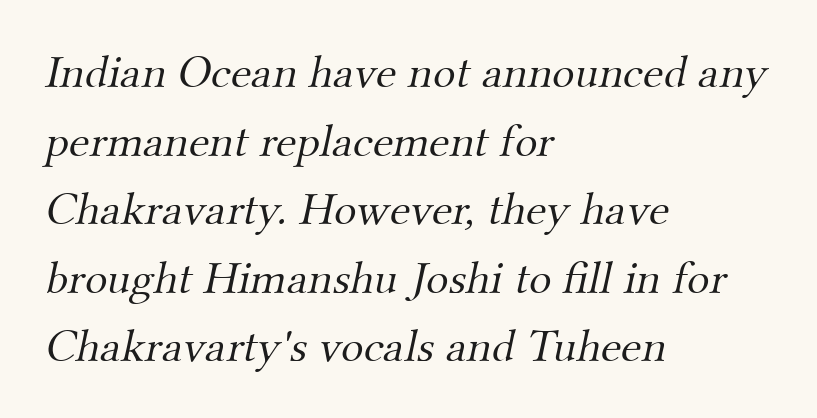
{"serif": "yes", "bold": "no", "weight": "light", "width": "normal", "stroke_contrast": "medium", "x_height": "small", "monospaced": "no", "underline": "no", "align": "left", "line_spacing": "normal", "line_spacing_ratio": 1.46, "letter_spacing": "normal", "letter_spacing_em": 0.0, "glyph_px": 47}
